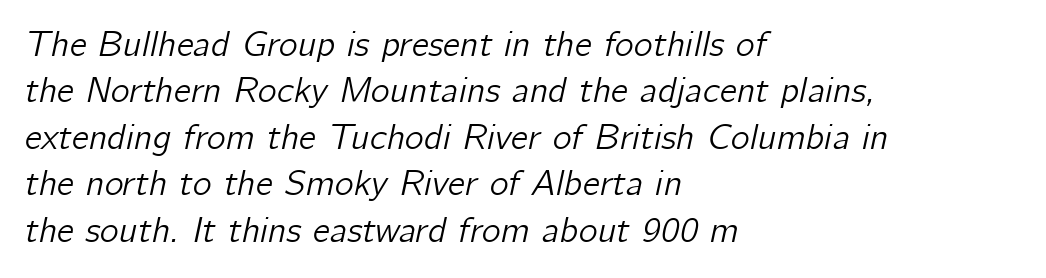
{"italic": "yes", "lean": "right", "slant_degrees": 12, "width": "normal", "stroke_contrast": "low", "x_height": "medium", "monospaced": "no", "underline": "no", "align": "left", "line_spacing": "normal", "line_spacing_ratio": 1.29, "letter_spacing": "normal", "letter_spacing_em": 0.0, "glyph_px": 36}
